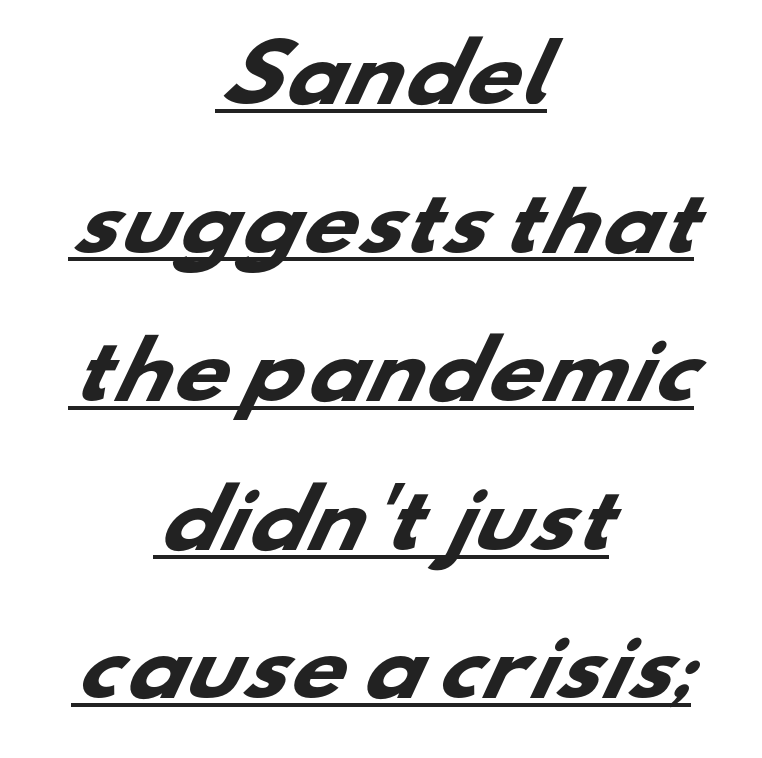
Looks like someone drew a line under every word here. The designer dialed line spacing up above the default. A sans-serif font was chosen for this passage. The passage shown is typed in a proportional face where columns would drift. The paragraph shown floats in the horizontal middle.
